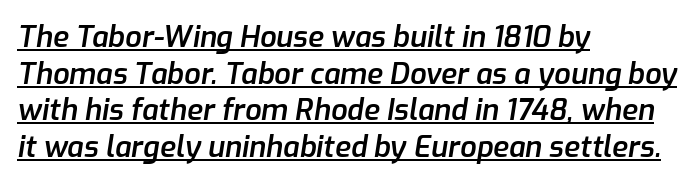
The image shows 29 px semibold type, italic (leaning right); set left-aligned, normal line spacing (1.26x), normal letter spacing, underlined; low stroke contrast and a medium x-height.
